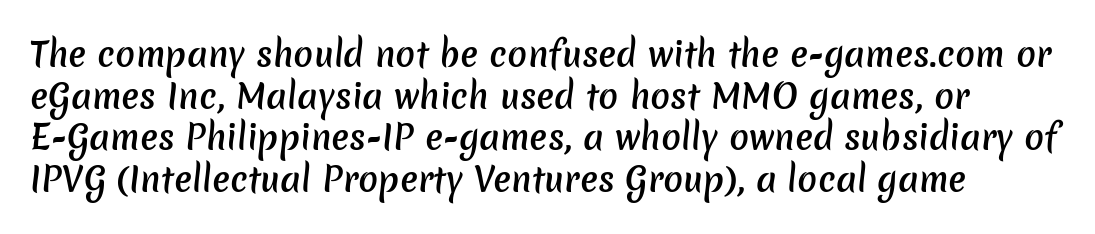
{"serif": "no", "bold": "semi", "weight": "semibold", "width": "normal", "stroke_contrast": "low", "x_height": "medium", "monospaced": "no", "underline": "no", "line_spacing": "normal", "line_spacing_ratio": 1.26, "letter_spacing": "normal", "letter_spacing_em": 0.0, "glyph_px": 33}
